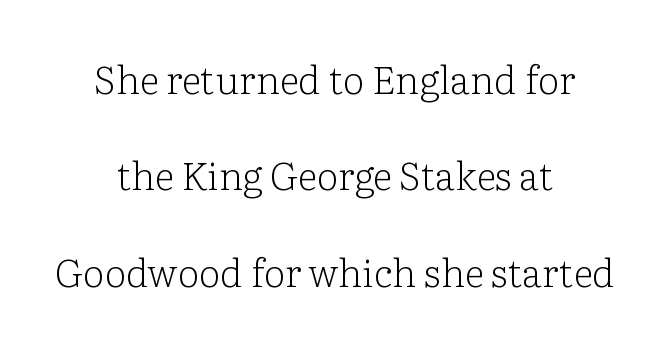
{"serif": "yes", "italic": "no", "bold": "no", "weight": "light", "width": "normal", "stroke_contrast": "low", "x_height": "medium", "monospaced": "no", "underline": "no", "align": "center", "line_spacing": "loose", "line_spacing_ratio": 2.47, "letter_spacing": "normal", "letter_spacing_em": 0.0, "glyph_px": 39}
